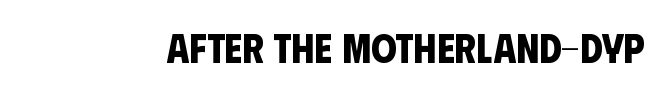
Q: Is the text bold? A: Yes.
Q: Is the typeface a serif or a sans-serif typeface? A: Sans-serif.
Q: Is the text underlined? A: No.
Q: Is the spacing between letters normal or unusually wide? A: Normal.
Q: Width (condensed, normal, or wide)? A: Condensed.
Q: Stroke contrast? A: Low.
Q: x-height? A: Large.
Q: Monospaced? A: No.
